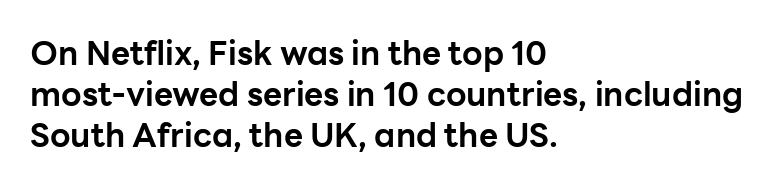
{"serif": "no", "italic": "no", "bold": "yes", "weight": "bold", "width": "normal", "stroke_contrast": "low", "x_height": "medium", "monospaced": "no", "underline": "no", "align": "left", "line_spacing": "normal", "line_spacing_ratio": 1.25, "letter_spacing": "normal", "letter_spacing_em": 0.0, "glyph_px": 33}
